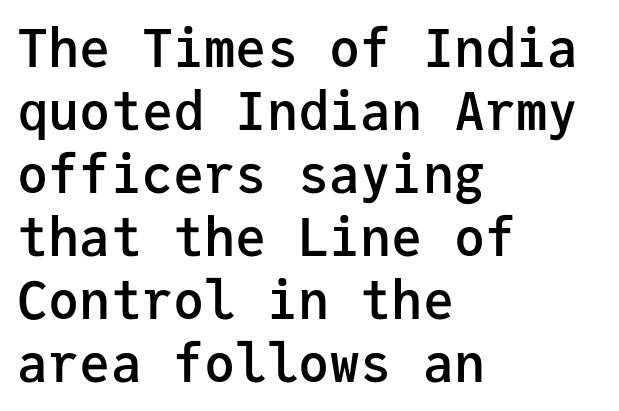
The image shows 52 px semibold sans-serif type, upright, monospaced; set left-aligned, line spacing 1.21x, normal letter spacing, not underlined; low stroke contrast and a medium x-height.
